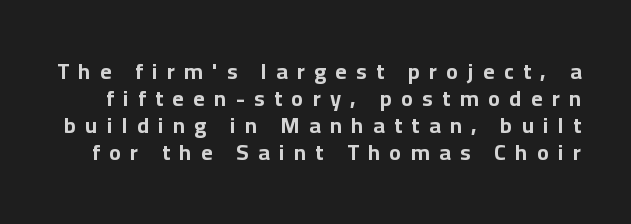
{"italic": "no", "bold": "yes", "underline": "no", "line_spacing_ratio": 1.23, "letter_spacing": "wide", "letter_spacing_em": 0.43, "glyph_px": 22}
